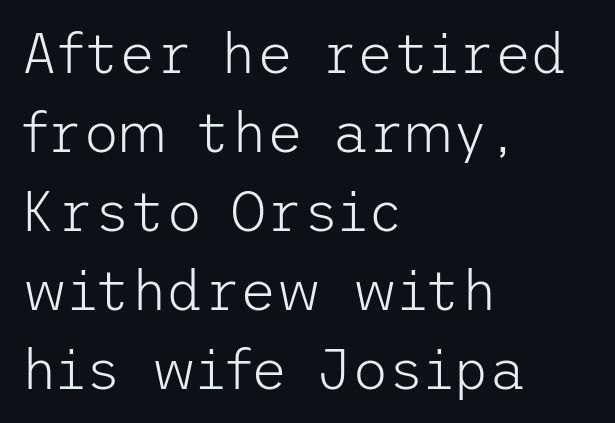
{"serif": "no", "italic": "no", "bold": "no", "weight": "light", "width": "normal", "stroke_contrast": "low", "x_height": "medium", "underline": "no", "align": "left", "line_spacing": "normal", "line_spacing_ratio": 1.41, "letter_spacing": "normal", "letter_spacing_em": 0.0, "glyph_px": 56}
